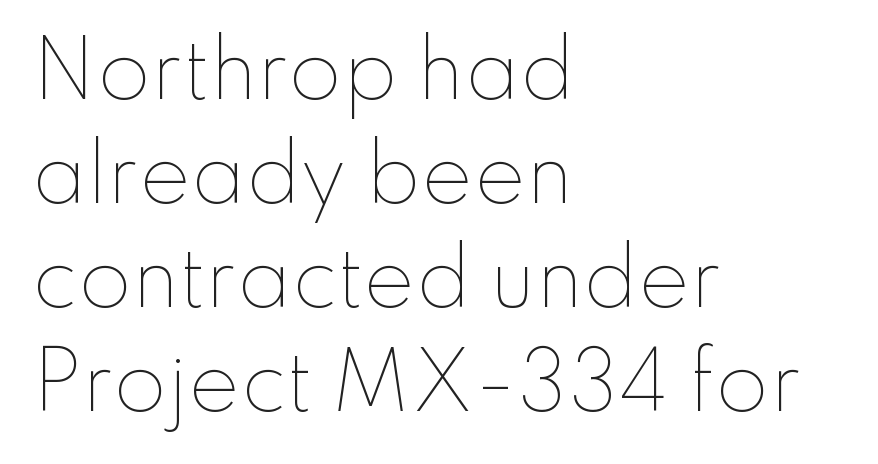
Q: Is the text bold? A: No.
Q: Is the text italic (slanted)? A: No, it is upright.
Q: Is the text underlined? A: No.
Q: How is the paragraph aligned? A: Left-aligned.
Q: Is the spacing between letters normal or unusually wide? A: Normal.
Q: Is the spacing between lines tight, normal or loose? A: Normal.
Q: Width (condensed, normal, or wide)? A: Normal.
Q: Stroke contrast? A: Low.
Q: x-height? A: Small.
Q: Monospaced? A: No.
